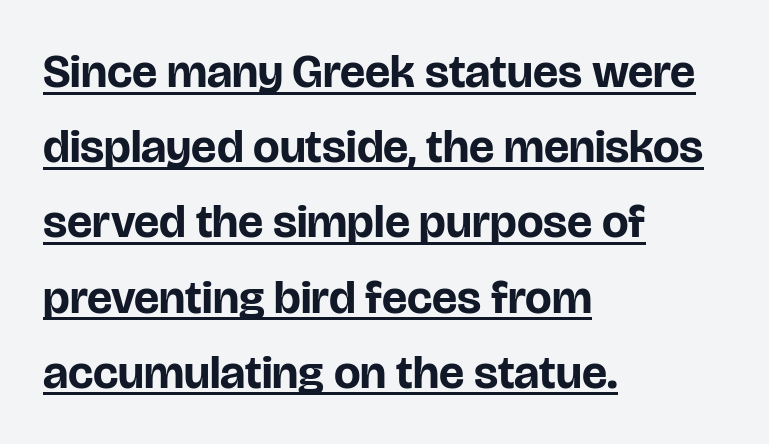
Q: Is the text bold? A: Yes.
Q: Is the text italic (slanted)? A: No, it is upright.
Q: Is the typeface a serif or a sans-serif typeface? A: Sans-serif.
Q: Is the text underlined? A: Yes.
Q: How is the paragraph aligned? A: Left-aligned.
Q: Is the spacing between letters normal or unusually wide? A: Normal.
Q: Is the spacing between lines tight, normal or loose? A: Normal.
Q: Width (condensed, normal, or wide)? A: Normal.
Q: Stroke contrast? A: Low.
Q: x-height? A: Large.
Q: Monospaced? A: No.
